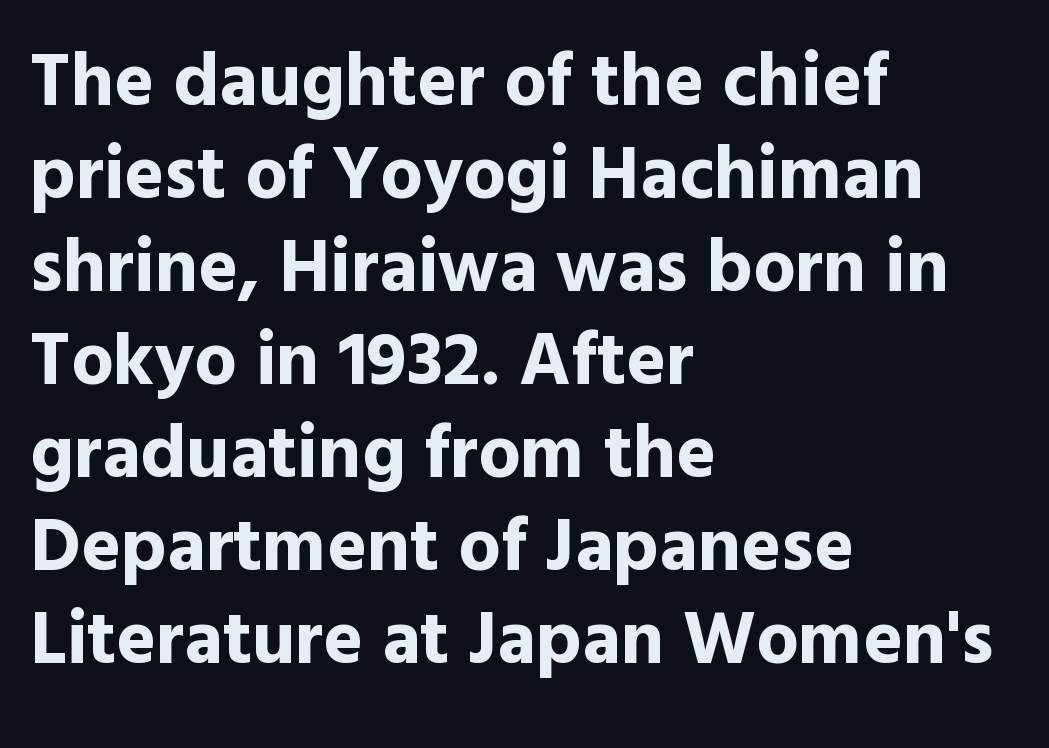
{"serif": "no", "italic": "no", "bold": "yes", "weight": "bold", "width": "normal", "x_height": "medium", "monospaced": "no", "underline": "no", "align": "left", "line_spacing_ratio": 1.24, "letter_spacing": "normal", "letter_spacing_em": 0.0, "glyph_px": 75}
